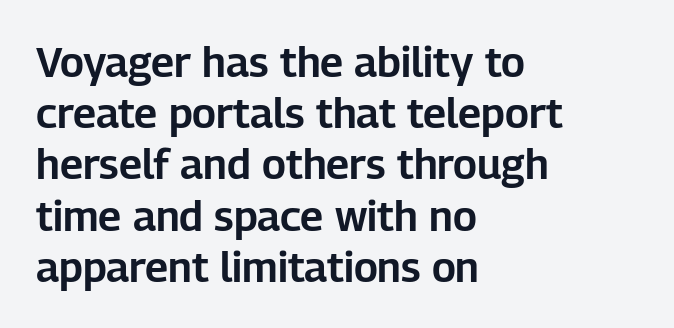
The image shows 42 px sans-serif type, upright; set left-aligned, line spacing 1.22x, normal letter spacing, not underlined; low stroke contrast and a medium x-height.
